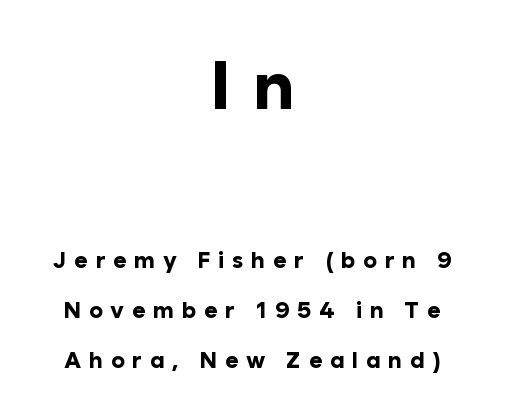
Interline gaps are noticeably wide in this sample. Character widths vary here, with narrow letters taking less room than wide ones. The letters in the upper block stand taller than those in the block below. The lettering holds an erect, upright posture throughout. The foot of each line stays bare and open.
